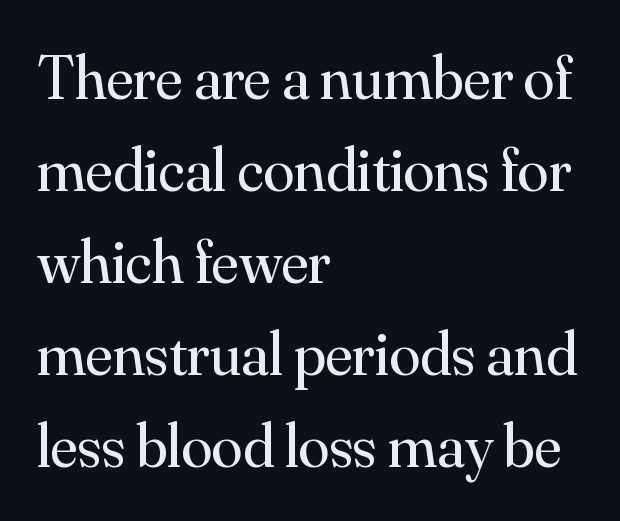
The passage shown stacks its lines at a standard gap. Note: serifs present on the glyphs. Bare-footed words on every line. A student would call this left alignment; a typographer would say flush left, rag right. Do the letters lean? They stand straight. The letterforms sit shoulder to shoulder at normal distance.
